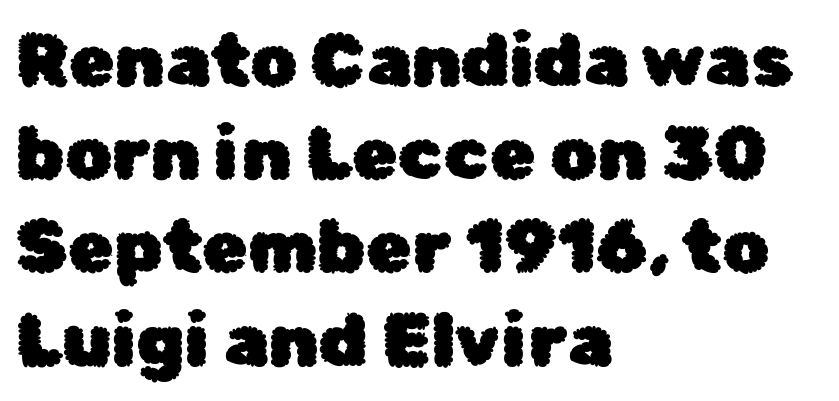
Only glyphs here, with clear space below each row. Reading down the block, your eye returns to a fixed left position each line. This sample uses an upright cut, with every glyph sitting square on the baseline. Regular leading. Note the varied advance widths — an 'i' is clearly narrower than an 'm'. In terms of letterspacing, this is plain default setting.
